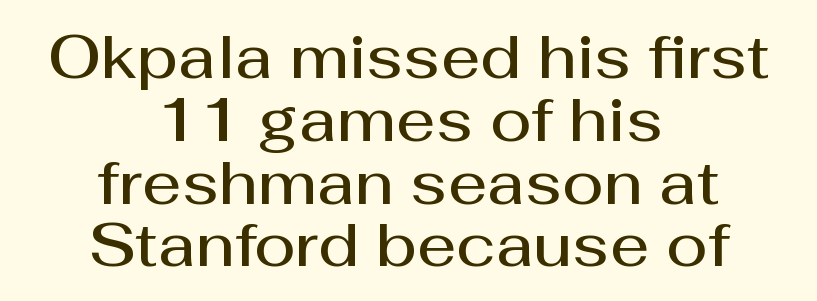
Q: Is the text bold? A: Semi-bold.
Q: Is the text italic (slanted)? A: No, it is upright.
Q: Is the typeface a serif or a sans-serif typeface? A: Sans-serif.
Q: Is the text underlined? A: No.
Q: How is the paragraph aligned? A: Centered.
Q: Is the spacing between letters normal or unusually wide? A: Normal.
Q: Is the spacing between lines tight, normal or loose? A: Tight.
Q: Width (condensed, normal, or wide)? A: Normal.
Q: Stroke contrast? A: Medium.
Q: x-height? A: Medium.
Q: Monospaced? A: No.
